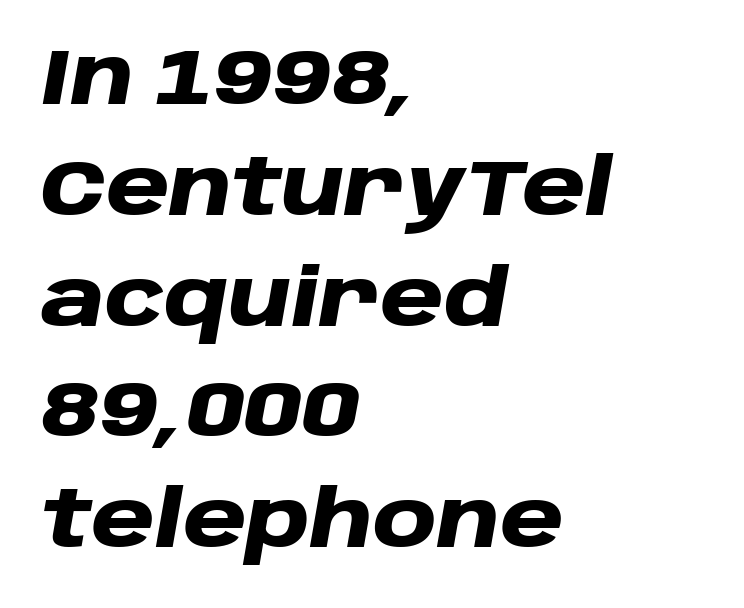
{"italic": "yes", "lean": "right", "slant_degrees": 10, "bold": "yes", "weight": "heavy", "width": "wide", "stroke_contrast": "low", "x_height": "large", "monospaced": "no", "underline": "no", "align": "left", "line_spacing": "normal", "line_spacing_ratio": 1.42, "letter_spacing": "normal", "letter_spacing_em": 0.0, "glyph_px": 78}
